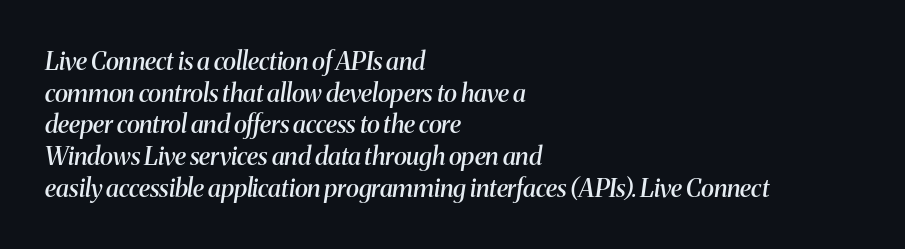
The image shows 25 px text type, italic (leaning right); set left-aligned, normal line spacing (1.27x), normal letter spacing, not underlined.
